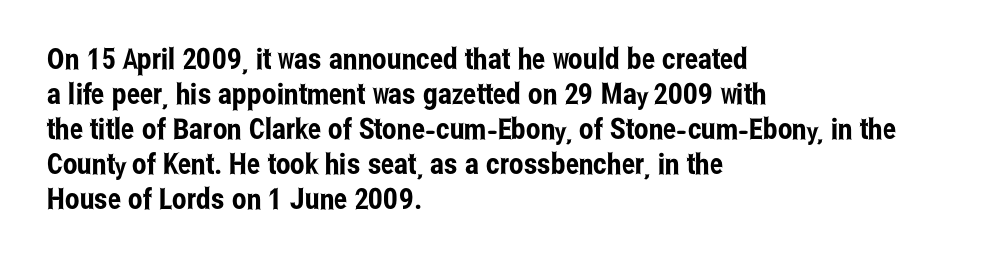
Q: Is the text italic (slanted)? A: No, it is upright.
Q: Is the typeface a serif or a sans-serif typeface? A: Sans-serif.
Q: Is the text underlined? A: No.
Q: How is the paragraph aligned? A: Left-aligned.
Q: Is the spacing between letters normal or unusually wide? A: Normal.
Q: Width (condensed, normal, or wide)? A: Condensed.
Q: Stroke contrast? A: Low.
Q: x-height? A: Medium.
Q: Monospaced? A: No.
